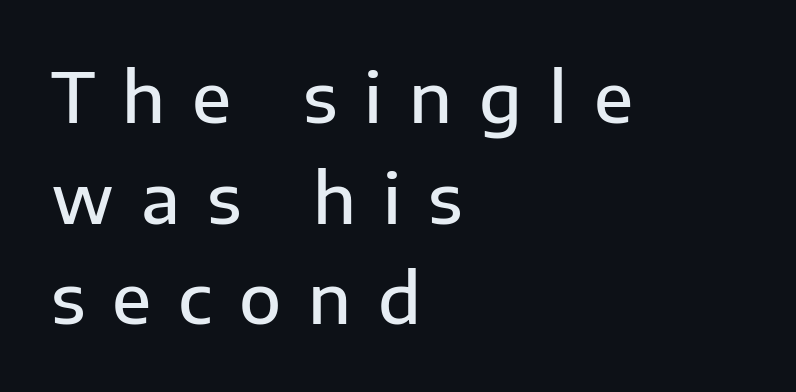
Look at the tracking — it's clearly loosened, letters drifting apart. The face used here is a sans, in the tradition of grotesques and geometrics. Where is the straight margin? On the left. The face used here is proportionally spaced, like ordinary book or web type. A bare baseline throughout the passage. The leading is moderate, giving the passage an even texture.
